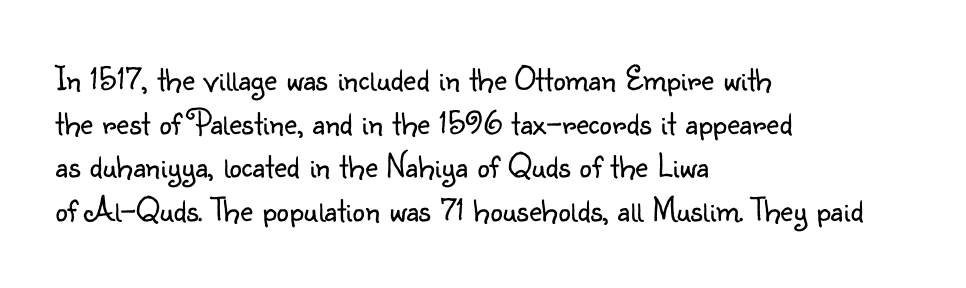
The image shows 35 px light sans-serif type, upright; set left-aligned, normal line spacing (1.25x), normal letter spacing, not underlined; low stroke contrast and a small x-height.
